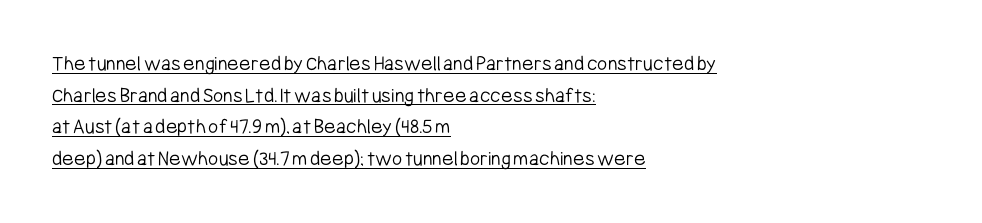
{"italic": "no", "bold": "no", "underline": "yes", "align": "left", "line_spacing": "normal", "line_spacing_ratio": 1.44, "letter_spacing": "normal", "letter_spacing_em": 0.0, "glyph_px": 22}
